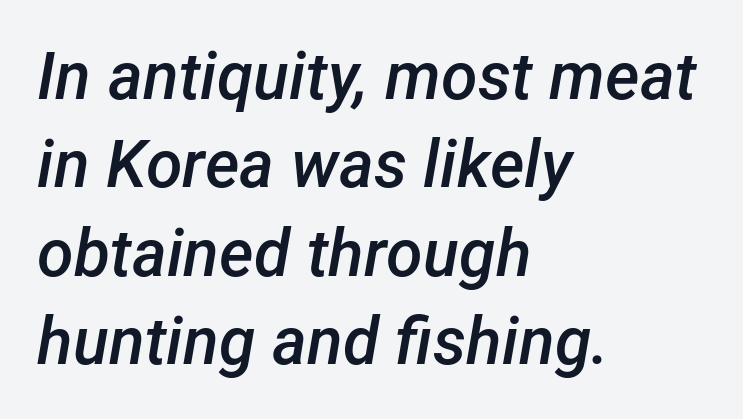
Q: Is the text bold? A: Semi-bold.
Q: Is the text italic (slanted)? A: Yes, it leans right by about 12 degrees.
Q: Is the text underlined? A: No.
Q: How is the paragraph aligned? A: Left-aligned.
Q: Is the spacing between letters normal or unusually wide? A: Normal.
Q: Is the spacing between lines tight, normal or loose? A: Normal.
Q: Width (condensed, normal, or wide)? A: Normal.
Q: Stroke contrast? A: Low.
Q: x-height? A: Medium.
Q: Monospaced? A: No.
